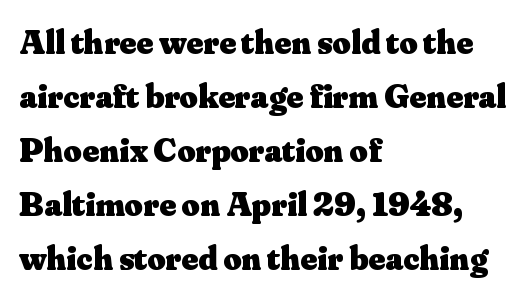
The image shows 35 px heavy serif type, upright; set left-aligned, normal line spacing (1.54x), normal letter spacing, not underlined; medium stroke contrast and a small x-height.
